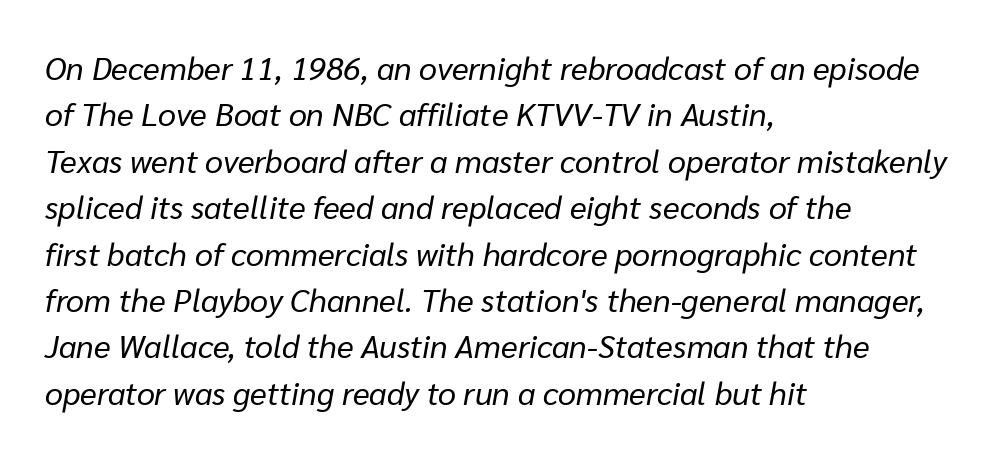
The image shows 32 px regular-weight type, italic (leaning right); set left-aligned, normal line spacing (1.45x), normal letter spacing, not underlined; low stroke contrast and a medium x-height.
